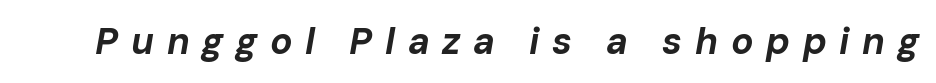
You could only call the tracking loose — the letters float apart. The glyphs have the mass of a bold cut. Notice how the stems are inclined rather than vertical — that's the hallmark of italics. You could not count columns in this text — the font is proportionally spaced. Letters rest on an invisible, unmarked baseline.
